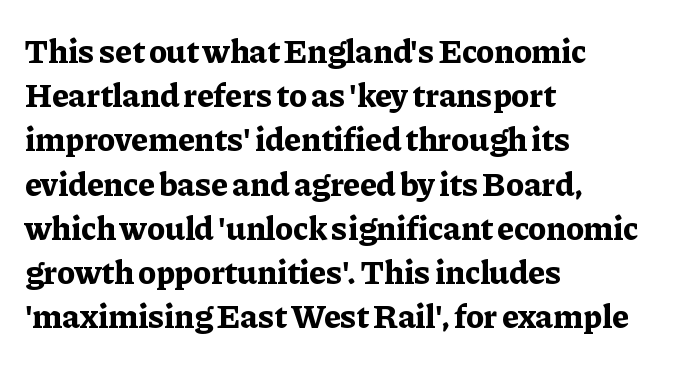
{"serif": "yes", "italic": "no", "bold": "yes", "weight": "bold", "width": "normal", "stroke_contrast": "low", "x_height": "medium", "monospaced": "no", "underline": "no", "align": "left", "line_spacing": "normal", "line_spacing_ratio": 1.3, "letter_spacing": "normal", "letter_spacing_em": 0.0, "glyph_px": 34}
